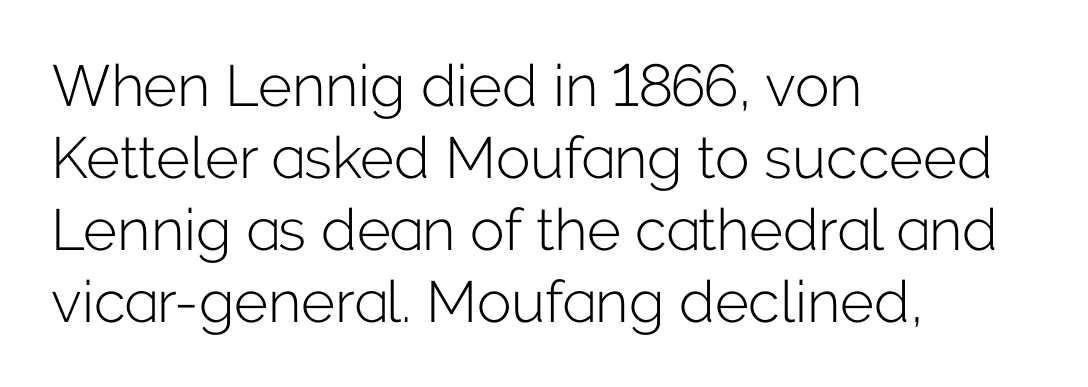
The image shows 58 px light sans-serif type, upright; set left-aligned, line spacing 1.24x, normal letter spacing, not underlined; low stroke contrast and a medium x-height.
